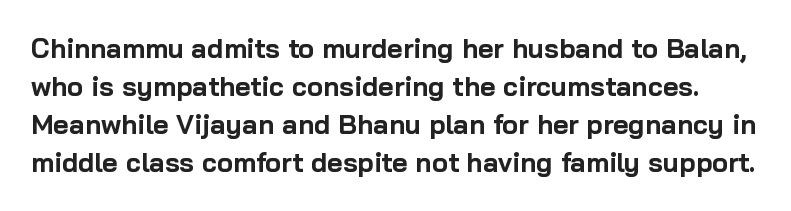
The image shows 27 px bold type, upright; set normal line spacing (1.41x), normal letter spacing, not underlined.
